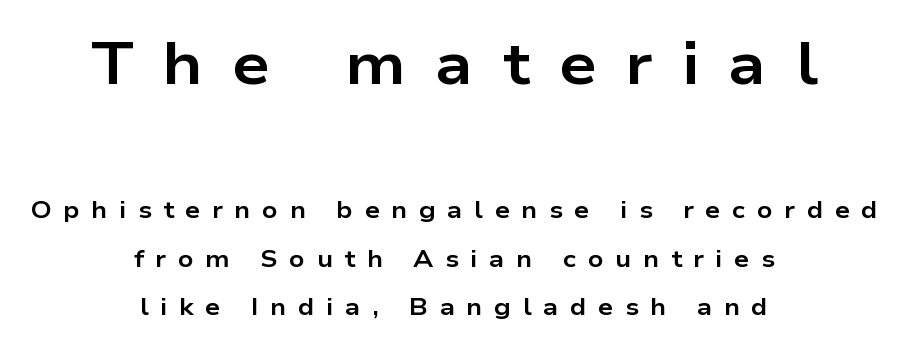
{"serif": "no", "italic": "no", "bold": "yes", "weight": "bold", "width": "wide", "stroke_contrast": "low", "x_height": "medium", "monospaced": "no", "underline": "no", "align": "center", "line_spacing": "loose", "line_spacing_ratio": 2.03, "letter_spacing": "wide", "letter_spacing_em": 0.48, "larger_block": "first", "size_ratio": 2.5, "glyph_px": 60}
